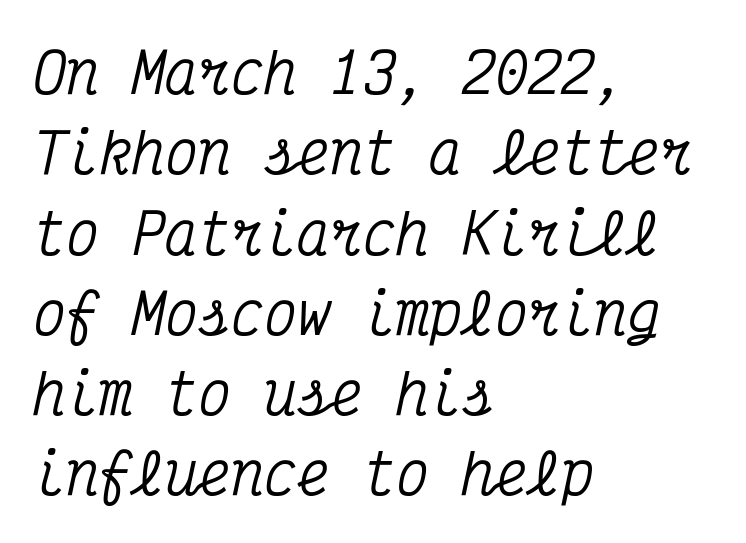
Does the leading feel generous? No, just average. Letter spacing: default. The letters are slanted; this is an italic face. Here the designer chose a console-style face with uniform glyph widths. Underlining? Definitely not there. A serif font was chosen for this passage.
